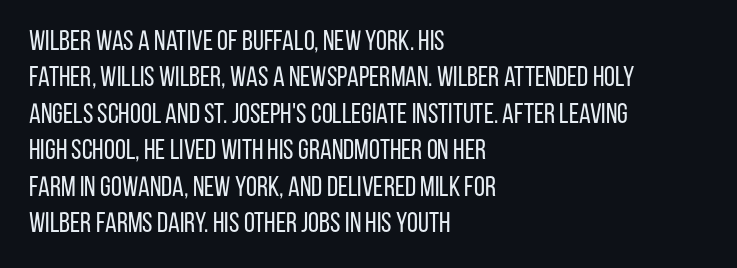
The image shows 28 px regular-weight, condensed sans-serif type, upright; set left-aligned, normal line spacing (1.3x), normal letter spacing, not underlined; low stroke contrast and a large x-height.
